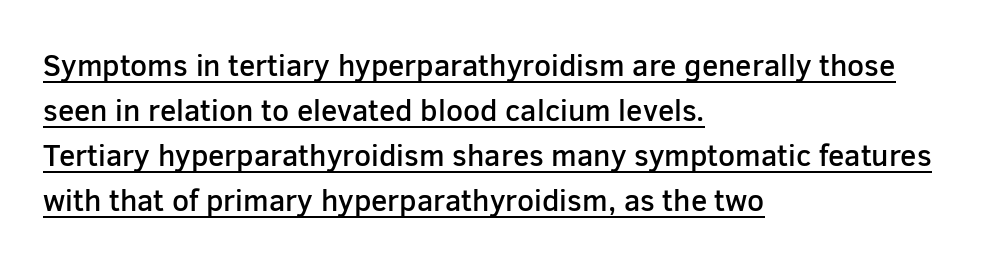
{"serif": "no", "italic": "no", "bold": "semi", "weight": "semibold", "width": "normal", "stroke_contrast": "low", "x_height": "medium", "monospaced": "no", "underline": "yes", "align": "left", "line_spacing": "normal", "line_spacing_ratio": 1.5, "letter_spacing": "normal", "letter_spacing_em": 0.0, "glyph_px": 30}
